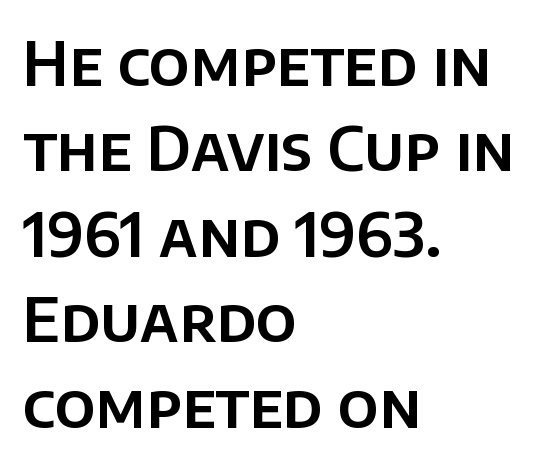
{"serif": "no", "italic": "no", "width": "normal", "stroke_contrast": "low", "x_height": "large", "monospaced": "no", "underline": "no", "align": "left", "line_spacing": "normal", "line_spacing_ratio": 1.4, "letter_spacing": "normal", "letter_spacing_em": 0.0, "glyph_px": 61}
